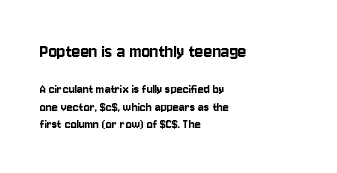
If you drew a line through each stem, it would be perfectly vertical. The passage shown begins with its larger block and ends with its smaller one. The strip under each line holds only bare page. Inter-character spacing is left at the font's built-in metrics. Compared with typical paragraphs, the rows here are spaced about the same. The rendering anchors every line to the left-hand side.
